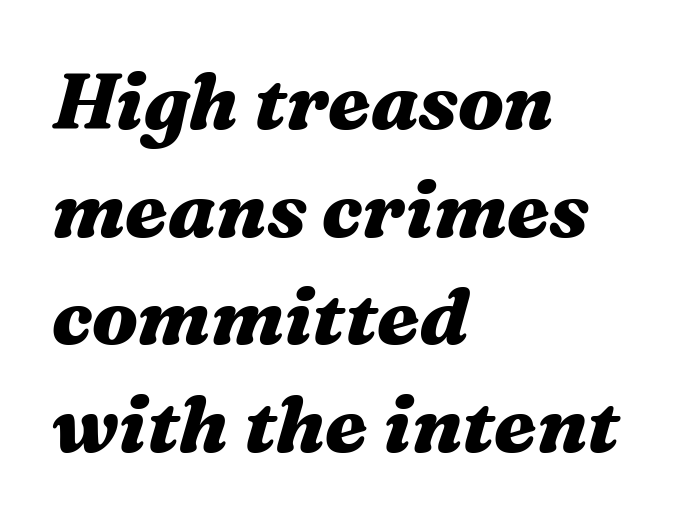
Q: Is the text bold? A: Yes.
Q: Is the text italic (slanted)? A: Yes, it leans right by about 16 degrees.
Q: Is the text underlined? A: No.
Q: How is the paragraph aligned? A: Left-aligned.
Q: Is the spacing between letters normal or unusually wide? A: Normal.
Q: Is the spacing between lines tight, normal or loose? A: Normal.
Q: Width (condensed, normal, or wide)? A: Wide.
Q: Stroke contrast? A: Medium.
Q: x-height? A: Medium.
Q: Monospaced? A: No.
